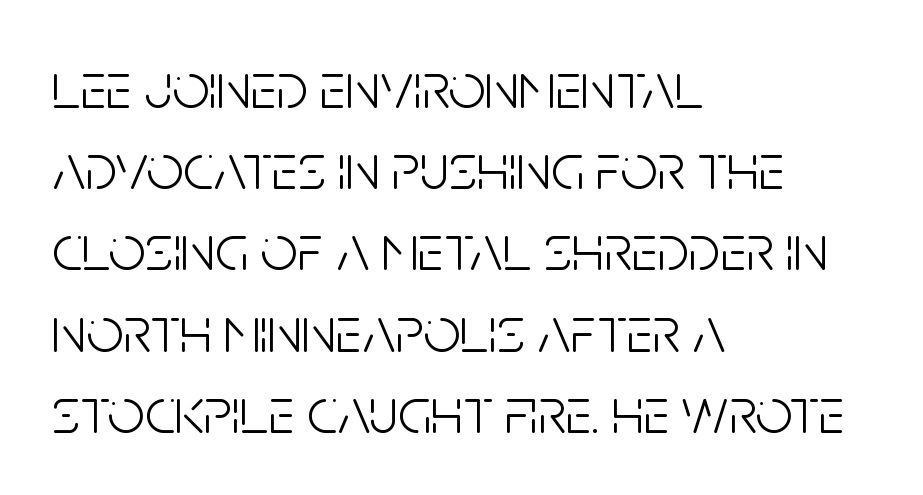
{"serif": "no", "italic": "no", "bold": "no", "weight": "light", "width": "condensed", "stroke_contrast": "low", "x_height": "large", "monospaced": "no", "underline": "no", "align": "left", "line_spacing": "normal", "line_spacing_ratio": 1.25, "letter_spacing": "normal", "letter_spacing_em": 0.0, "glyph_px": 65}
